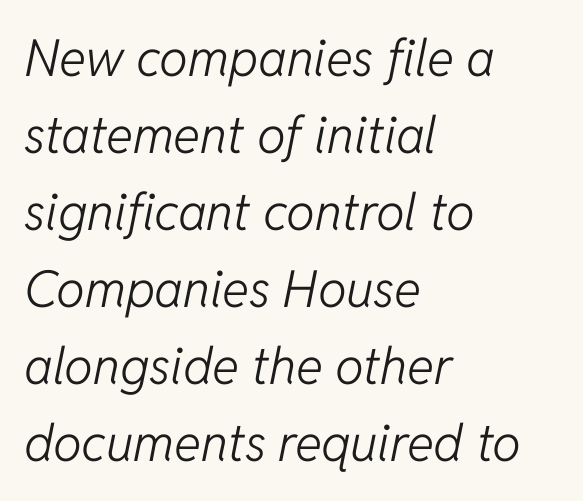
The image shows 51 px light type, italic (leaning right); set left-aligned, normal line spacing (1.51x), normal letter spacing, not underlined; low stroke contrast and a medium x-height.
